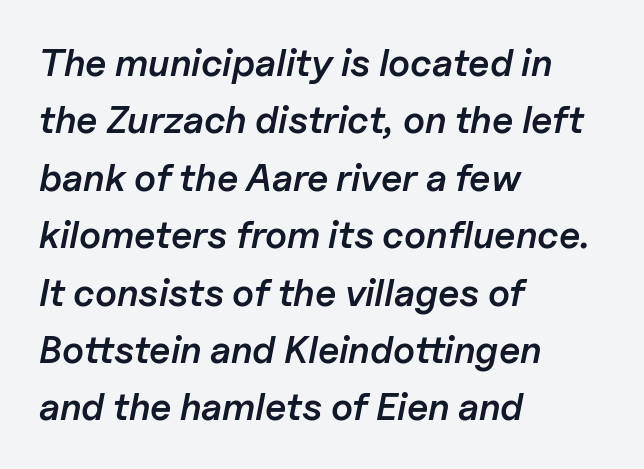
{"italic": "yes", "lean": "right", "slant_degrees": 11, "bold": "semi", "weight": "semibold", "width": "normal", "stroke_contrast": "low", "x_height": "medium", "monospaced": "no", "underline": "no", "align": "left", "line_spacing": "normal", "line_spacing_ratio": 1.51, "letter_spacing": "normal", "letter_spacing_em": 0.0, "glyph_px": 38}
